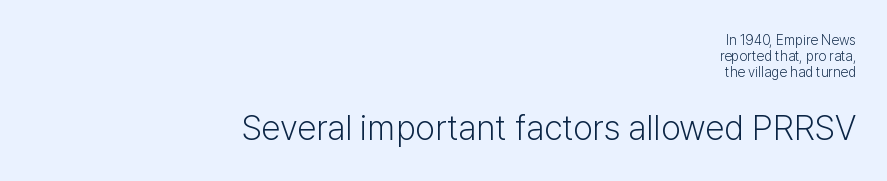
The face used here is proportionally spaced, like ordinary book or web type. The words here are not underlined. In terms of letterspacing, this is plain default setting. Size hierarchy here favors the trailing block over the leading one.
